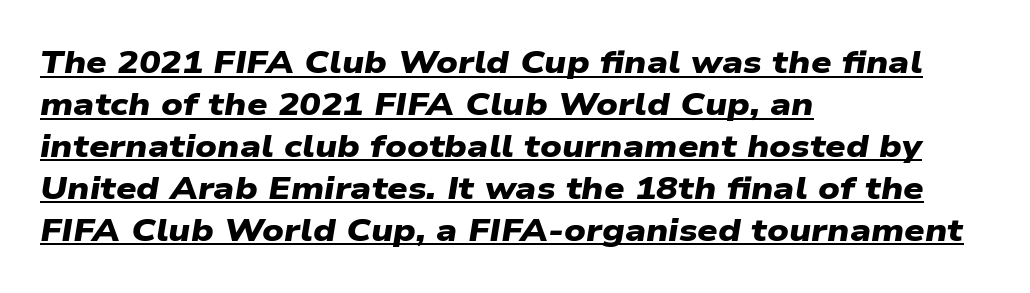
The image shows 32 px heavy, wide sans-serif type; set left-aligned, normal line spacing (1.31x), normal letter spacing, underlined; low stroke contrast and a medium x-height.
